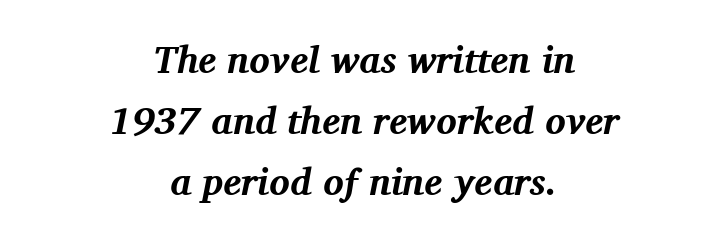
The image shows 38 px bold serif type, italic (leaning right); set centered, normal line spacing (1.6x), normal letter spacing, not underlined; medium stroke contrast and a medium x-height.
